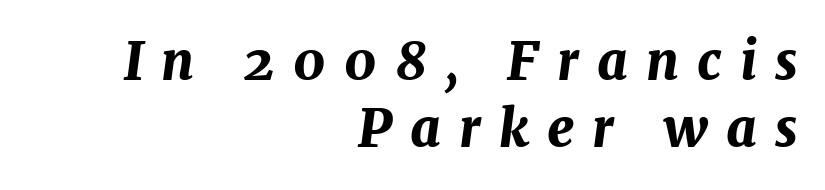
Q: Is the text bold? A: Yes.
Q: Is the text italic (slanted)? A: Yes, it leans right by about 7 degrees.
Q: Is the text underlined? A: No.
Q: How is the paragraph aligned? A: Right-aligned.
Q: Is the spacing between letters normal or unusually wide? A: Unusually wide.
Q: Is the spacing between lines tight, normal or loose? A: Normal.
Q: Width (condensed, normal, or wide)? A: Normal.
Q: Stroke contrast? A: Medium.
Q: x-height? A: Medium.
Q: Monospaced? A: No.
